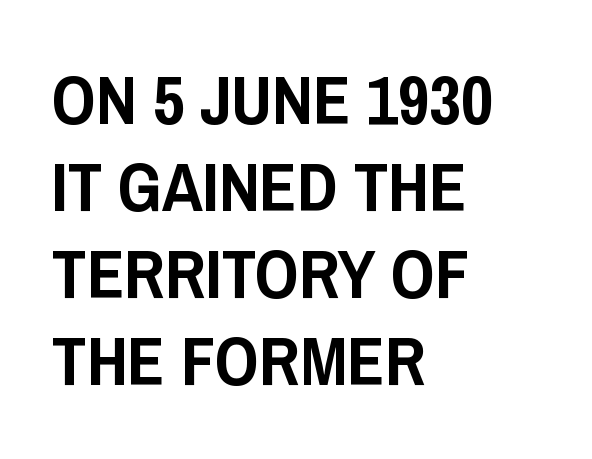
Q: Is the text italic (slanted)? A: No, it is upright.
Q: Is the typeface a serif or a sans-serif typeface? A: Sans-serif.
Q: Is the text underlined? A: No.
Q: How is the paragraph aligned? A: Left-aligned.
Q: Is the spacing between letters normal or unusually wide? A: Normal.
Q: Is the spacing between lines tight, normal or loose? A: Normal.
Q: Width (condensed, normal, or wide)? A: Condensed.
Q: Stroke contrast? A: Low.
Q: x-height? A: Large.
Q: Monospaced? A: No.
